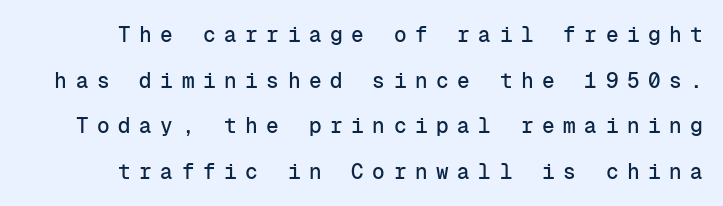
Quick note: interline space is abundant. This is roman type, the default non-slanted kind. Here the glyphs are tracked loosely, breaking word shapes into spaced letters. The glyphs are unaccompanied by any horizontal stroke below them.
